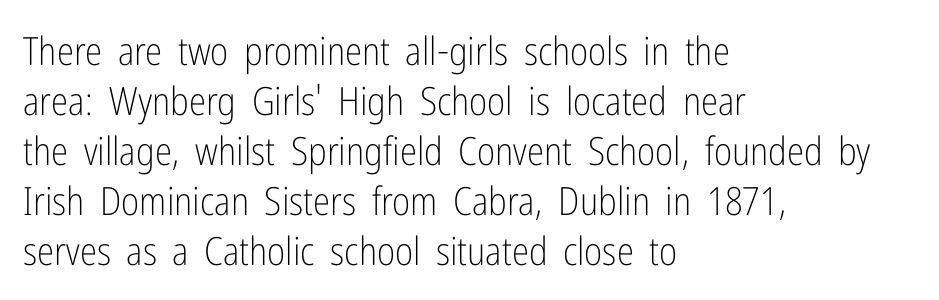
The image shows 39 px light, condensed sans-serif type, upright; set left-aligned, normal line spacing (1.28x), normal letter spacing, not underlined; low stroke contrast and a medium x-height.
